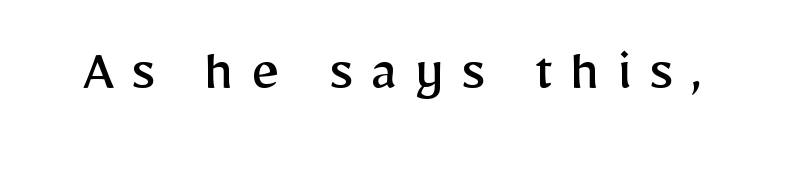
The image shows 62 px regular-weight sans-serif type, upright; set unusually wide letter spacing (+0.27 em), not underlined; low stroke contrast and a medium x-height.
